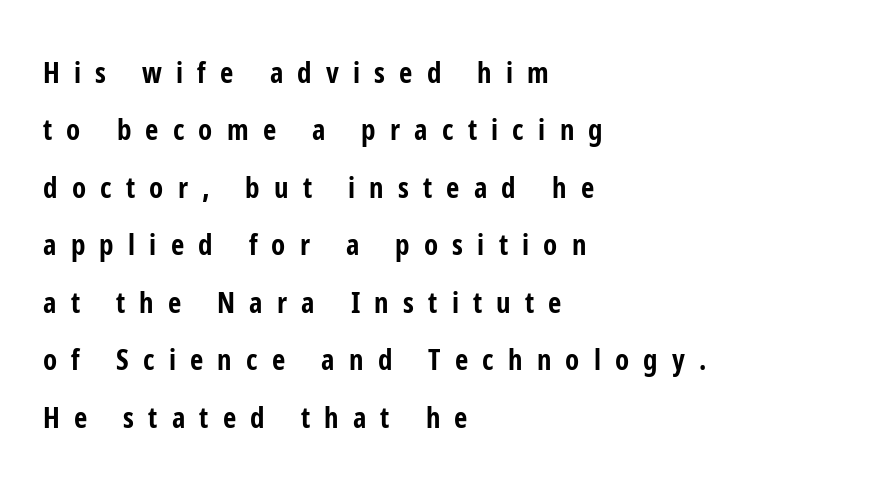
Each new line begins a long way beneath the previous one. Unlike italic type, these characters show no tilt at all. Chunky letters — that's bold for sure. Do the characters align in a grid? No, the font is proportional.
